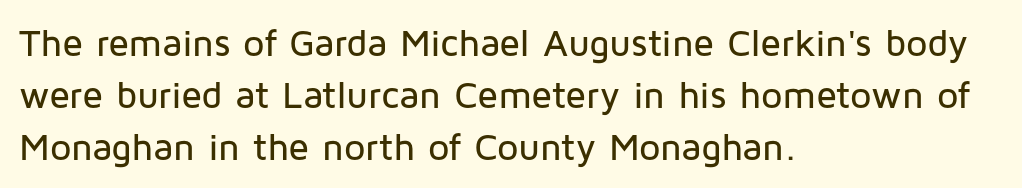
The image shows 38 px sans-serif type, upright; set left-aligned, normal line spacing (1.37x), normal letter spacing, not underlined; low stroke contrast and a medium x-height.
